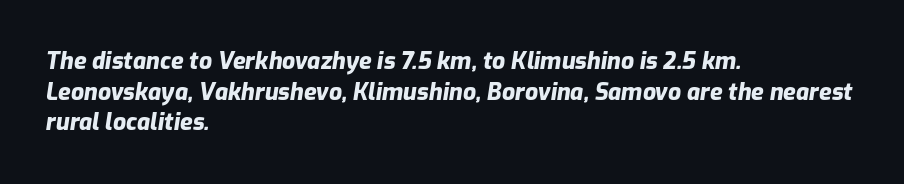
Decoration check: the copy has no underline. Emphasis-style slanted type is in use. The space between consecutive lines is moderate. No extra tracking has been applied to these lines. Heavy, bold letterforms. Line beginnings align vertically; line endings do not.
